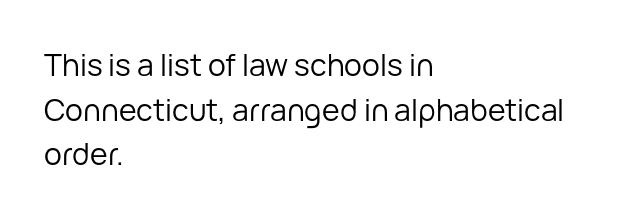
Look at the bottom of the vertical strokes: they stop flat, with no serifs. Tracking here is standard; glyphs follow each other at the usual distance. What's the leading like? Ordinary, nothing unusual. Weight class: somewhere from thin through regular.
